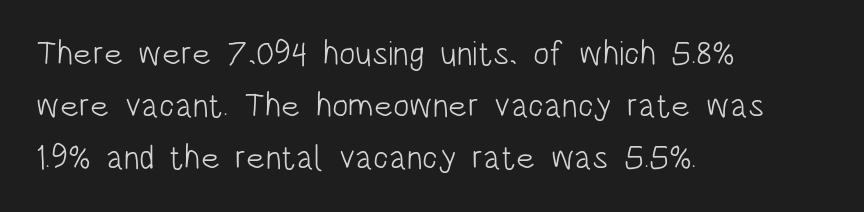
{"serif": "no", "italic": "no", "bold": "no", "weight": "light", "width": "condensed", "stroke_contrast": "low", "x_height": "large", "monospaced": "no", "underline": "no", "align": "left", "line_spacing": "normal", "line_spacing_ratio": 1.53, "letter_spacing": "normal", "letter_spacing_em": 0.0, "glyph_px": 34}
